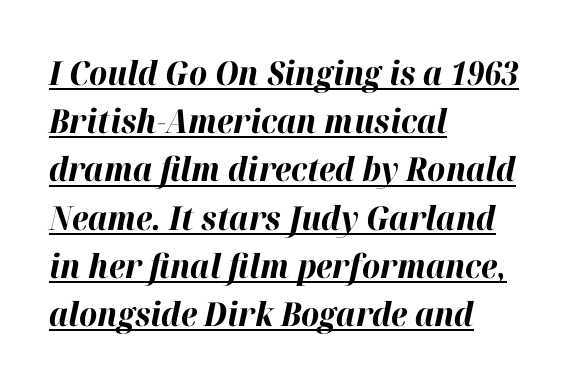
The image shows 33 px bold type, italic (leaning right); set left-aligned, normal line spacing (1.46x), normal letter spacing, underlined; high stroke contrast and a medium x-height.
